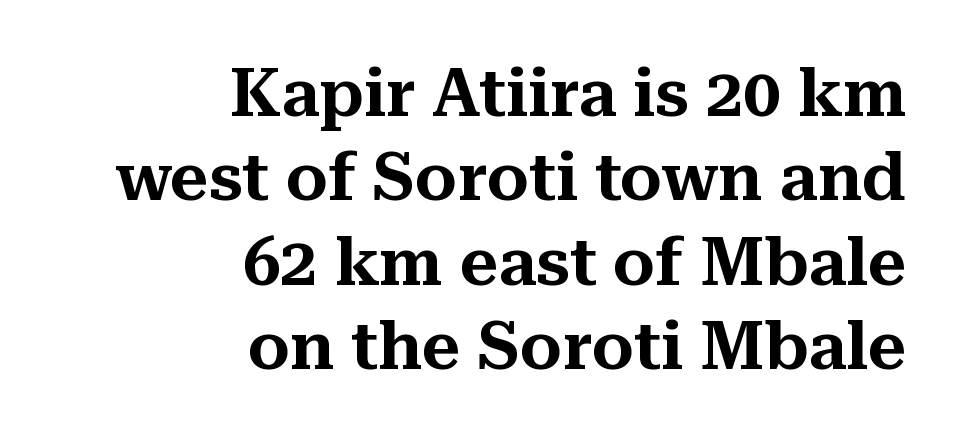
Bare-footed words on every line. What's the leading like? Ordinary, nothing unusual. No extra tracking has been applied to these lines. A typesetter would call this proportional, since set widths differ per character. Type style note: has serifs.
